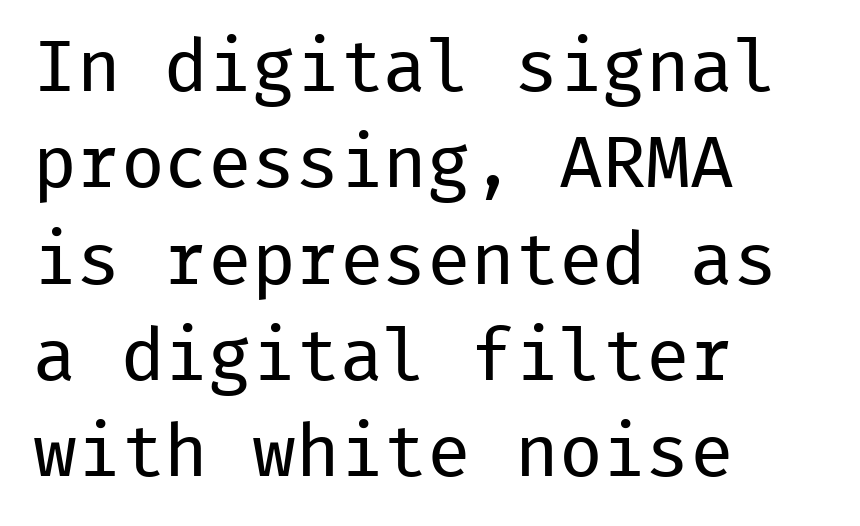
Q: Is the text bold? A: No.
Q: Is the text italic (slanted)? A: No, it is upright.
Q: Is the typeface a serif or a sans-serif typeface? A: Sans-serif.
Q: Is the text underlined? A: No.
Q: How is the paragraph aligned? A: Left-aligned.
Q: Is the spacing between letters normal or unusually wide? A: Normal.
Q: Is the spacing between lines tight, normal or loose? A: Normal.
Q: Width (condensed, normal, or wide)? A: Normal.
Q: Stroke contrast? A: Low.
Q: x-height? A: Medium.
Q: Monospaced? A: Yes.
